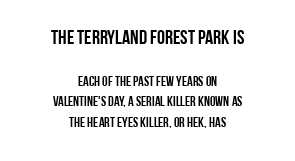
Q: Is the text italic (slanted)? A: No, it is upright.
Q: Is the text underlined? A: No.
Q: How is the paragraph aligned? A: Centered.
Q: Is the spacing between letters normal or unusually wide? A: Normal.
Q: Is the spacing between lines tight, normal or loose? A: Normal.
Q: Which block of text is set in a larger size, the first (top) or the second (bottom)? A: The first (top) one.
